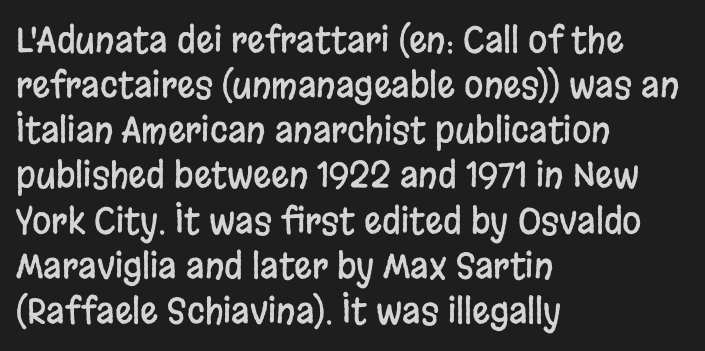
{"serif": "no", "italic": "no", "width": "condensed", "stroke_contrast": "low", "x_height": "large", "monospaced": "no", "underline": "no", "align": "left", "line_spacing": "normal", "line_spacing_ratio": 1.29, "letter_spacing": "normal", "letter_spacing_em": 0.0, "glyph_px": 35}
